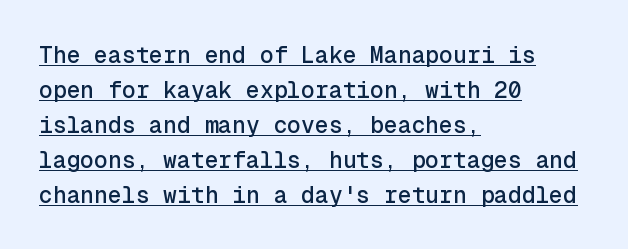
Q: Is the text italic (slanted)? A: No, it is upright.
Q: Is the text underlined? A: Yes.
Q: How is the paragraph aligned? A: Left-aligned.
Q: Is the spacing between letters normal or unusually wide? A: Normal.
Q: Is the spacing between lines tight, normal or loose? A: Normal.
